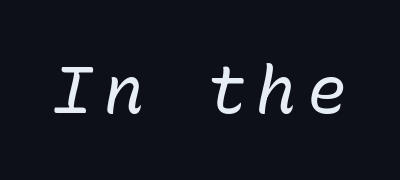
{"italic": "yes", "lean": "right", "slant_degrees": 10, "bold": "no", "weight": "regular", "width": "normal", "stroke_contrast": "low", "x_height": "medium", "monospaced": "yes", "underline": "no", "glyph_px": 66}
